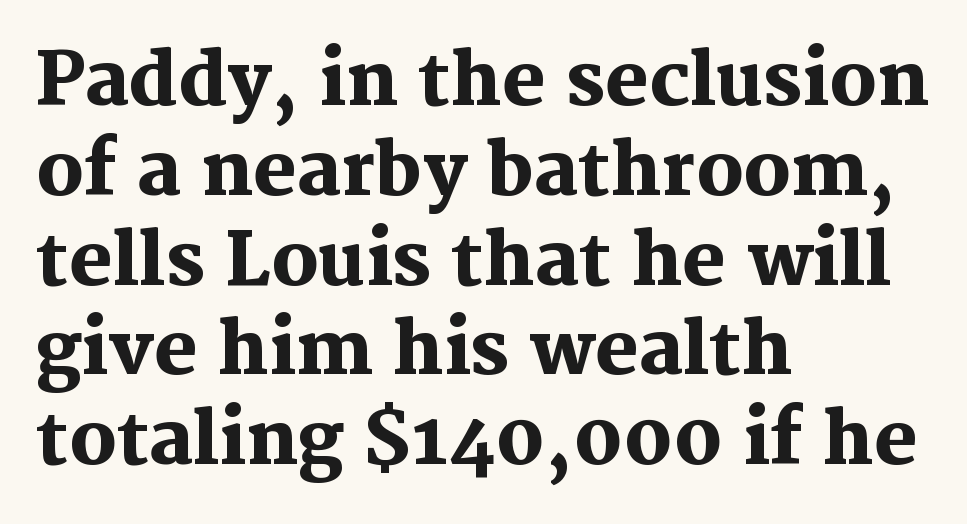
{"serif": "yes", "italic": "no", "bold": "yes", "weight": "heavy", "width": "normal", "stroke_contrast": "medium", "x_height": "medium", "monospaced": "no", "underline": "no", "align": "left", "line_spacing_ratio": 1.23, "letter_spacing": "normal", "letter_spacing_em": 0.0, "glyph_px": 73}
